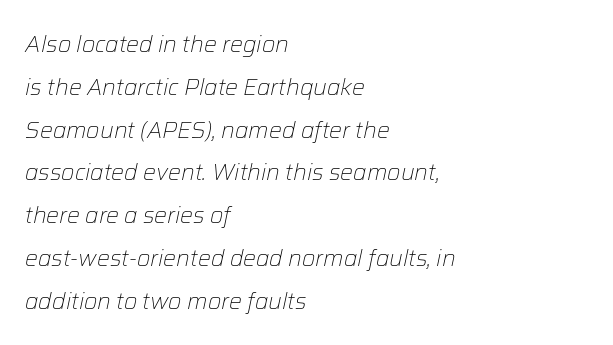
{"italic": "yes", "lean": "right", "slant_degrees": 12, "bold": "no", "underline": "no", "align": "left", "line_spacing_ratio": 1.86, "letter_spacing": "normal", "letter_spacing_em": 0.0, "glyph_px": 23}
